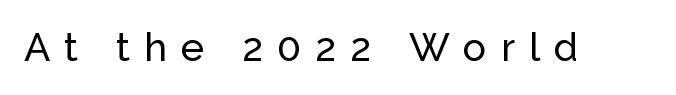
Q: Is the text italic (slanted)? A: No, it is upright.
Q: Is the typeface a serif or a sans-serif typeface? A: Sans-serif.
Q: Is the text underlined? A: No.
Q: Is the spacing between letters normal or unusually wide? A: Unusually wide.
Q: Width (condensed, normal, or wide)? A: Normal.
Q: Stroke contrast? A: Low.
Q: x-height? A: Medium.
Q: Monospaced? A: No.
